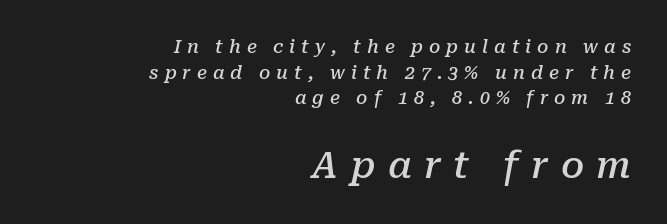
Q: Is the text bold? A: Semi-bold.
Q: Is the text italic (slanted)? A: Yes, it leans right by about 10 degrees.
Q: Is the typeface a serif or a sans-serif typeface? A: Serif.
Q: Is the text underlined? A: No.
Q: How is the paragraph aligned? A: Right-aligned.
Q: Is the spacing between letters normal or unusually wide? A: Unusually wide.
Q: Is the spacing between lines tight, normal or loose? A: Normal.
Q: Which block of text is set in a larger size, the first (top) or the second (bottom)? A: The second (bottom) one.
Q: Width (condensed, normal, or wide)? A: Normal.
Q: Stroke contrast? A: Low.
Q: x-height? A: Medium.
Q: Monospaced? A: No.
